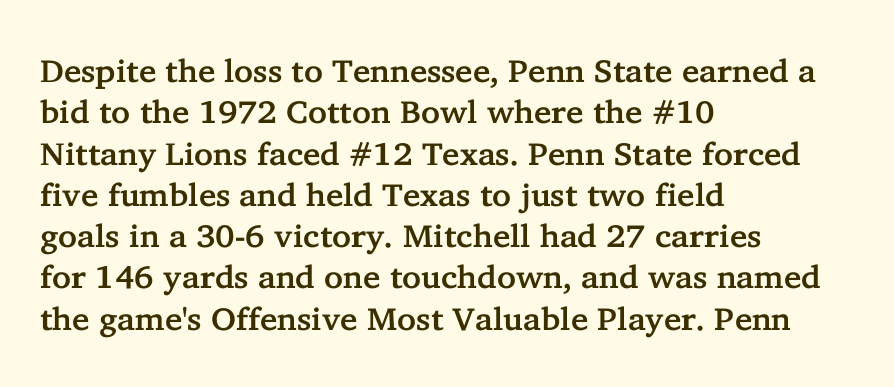
The image shows 32 px serif type, upright; set left-aligned, normal line spacing (1.29x), normal letter spacing, not underlined; low stroke contrast and a medium x-height.
